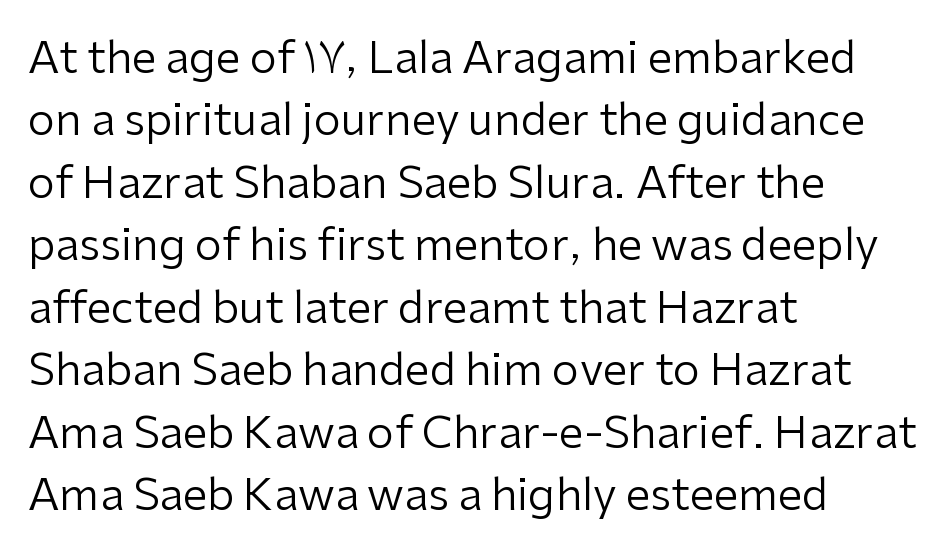
Varying glyph widths throughout — classic text-font behaviour. The ragged edge is on the right, which tells us the setting is flush left. Bold? No — there's no thickening of the strokes. The foot of each line stays bare and open.
